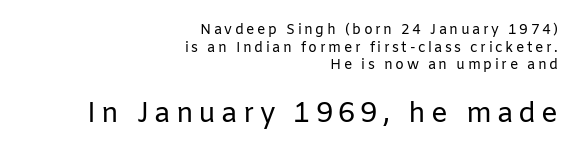
Compared with a flush-left layout, this one pins lines to the opposite, right side. Each letter's strokes conclude bluntly, with no projecting serifs. This is not heavy type; no bold has been used. Each letter keeps its own natural width here, so spacing adapts to shape. Small over large — that's the arrangement of the two blocks here. Descender tails drop into unmarked territory.
